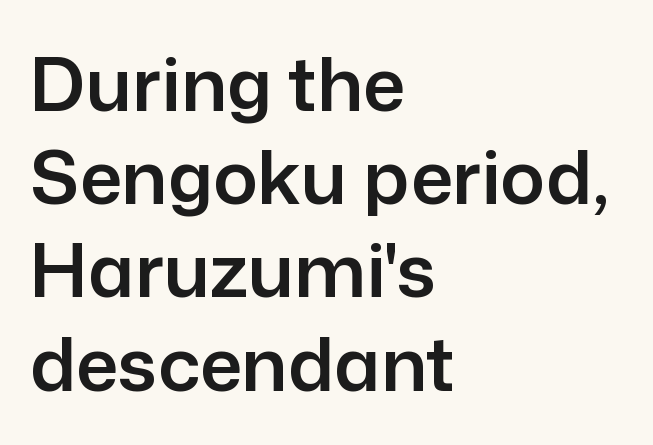
Q: Is the text italic (slanted)? A: No, it is upright.
Q: Is the typeface a serif or a sans-serif typeface? A: Sans-serif.
Q: Is the text underlined? A: No.
Q: How is the paragraph aligned? A: Left-aligned.
Q: Is the spacing between letters normal or unusually wide? A: Normal.
Q: Is the spacing between lines tight, normal or loose? A: Normal.
Q: Width (condensed, normal, or wide)? A: Normal.
Q: Stroke contrast? A: Low.
Q: x-height? A: Medium.
Q: Monospaced? A: No.
